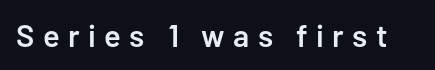
Q: Is the text bold? A: Semi-bold.
Q: Is the text italic (slanted)? A: No, it is upright.
Q: Is the typeface a serif or a sans-serif typeface? A: Sans-serif.
Q: Is the text underlined? A: No.
Q: Is the spacing between letters normal or unusually wide? A: Unusually wide.
Q: Width (condensed, normal, or wide)? A: Normal.
Q: Stroke contrast? A: Low.
Q: x-height? A: Medium.
Q: Monospaced? A: No.
